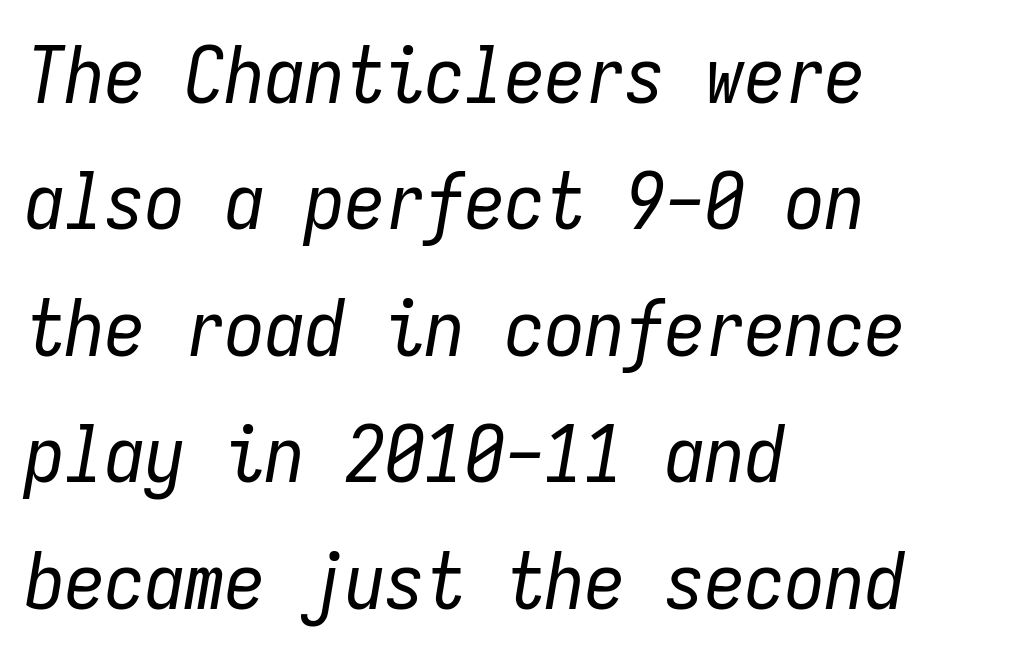
Q: Is the text bold? A: No.
Q: Is the text italic (slanted)? A: Yes, it leans right by about 9 degrees.
Q: Is the text underlined? A: No.
Q: How is the paragraph aligned? A: Left-aligned.
Q: Is the spacing between letters normal or unusually wide? A: Normal.
Q: Is the spacing between lines tight, normal or loose? A: Normal.
Q: Width (condensed, normal, or wide)? A: Condensed.
Q: Stroke contrast? A: Low.
Q: x-height? A: Medium.
Q: Monospaced? A: Yes.
